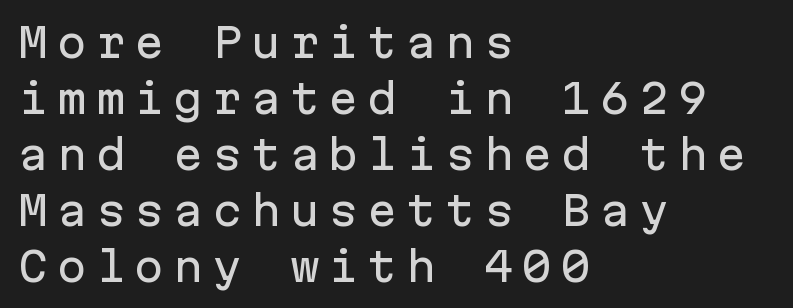
{"serif": "no", "italic": "no", "width": "normal", "stroke_contrast": "low", "x_height": "medium", "monospaced": "yes", "underline": "no", "align": "left", "line_spacing": "normal", "line_spacing_ratio": 1.4, "letter_spacing": "wide", "letter_spacing_em": 0.22, "glyph_px": 40}
